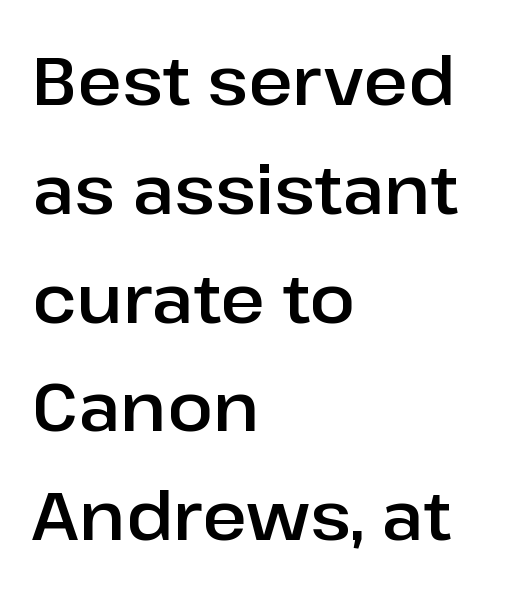
{"serif": "no", "italic": "no", "width": "normal", "stroke_contrast": "low", "x_height": "medium", "monospaced": "no", "underline": "no", "align": "left", "line_spacing": "normal", "line_spacing_ratio": 1.6, "letter_spacing": "normal", "letter_spacing_em": 0.0, "glyph_px": 68}
